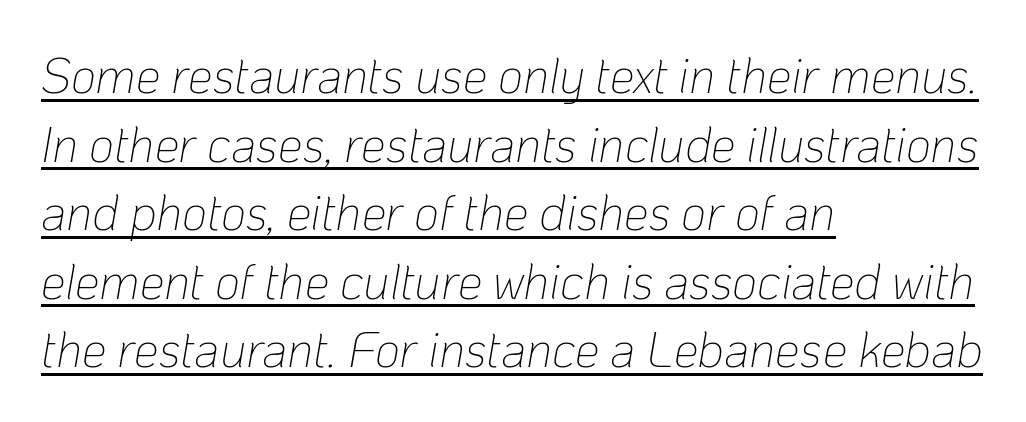
Q: Is the text bold? A: No.
Q: Is the text italic (slanted)? A: Yes, it leans right by about 10 degrees.
Q: Is the text underlined? A: Yes.
Q: How is the paragraph aligned? A: Left-aligned.
Q: Is the spacing between letters normal or unusually wide? A: Normal.
Q: Is the spacing between lines tight, normal or loose? A: Normal.
Q: Width (condensed, normal, or wide)? A: Normal.
Q: Stroke contrast? A: Low.
Q: x-height? A: Medium.
Q: Monospaced? A: No.
